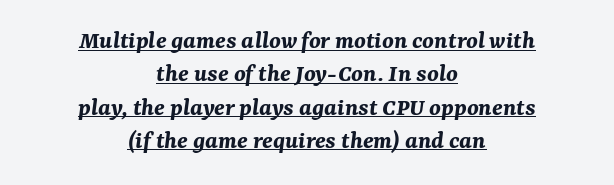
Q: Is the text bold? A: Yes.
Q: Is the text italic (slanted)? A: Yes, it leans right by about 7 degrees.
Q: Is the text underlined? A: Yes.
Q: How is the paragraph aligned? A: Centered.
Q: Is the spacing between letters normal or unusually wide? A: Normal.
Q: Is the spacing between lines tight, normal or loose? A: Normal.
